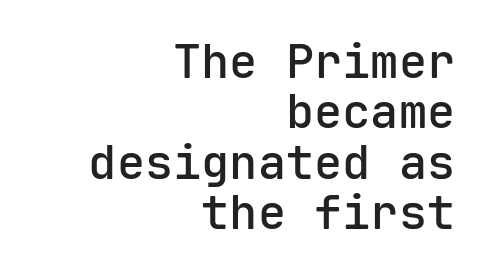
The image shows 47 px semibold sans-serif type, upright, monospaced; set right-aligned, tight line spacing (1.07x), normal letter spacing, not underlined; low stroke contrast and a medium x-height.
